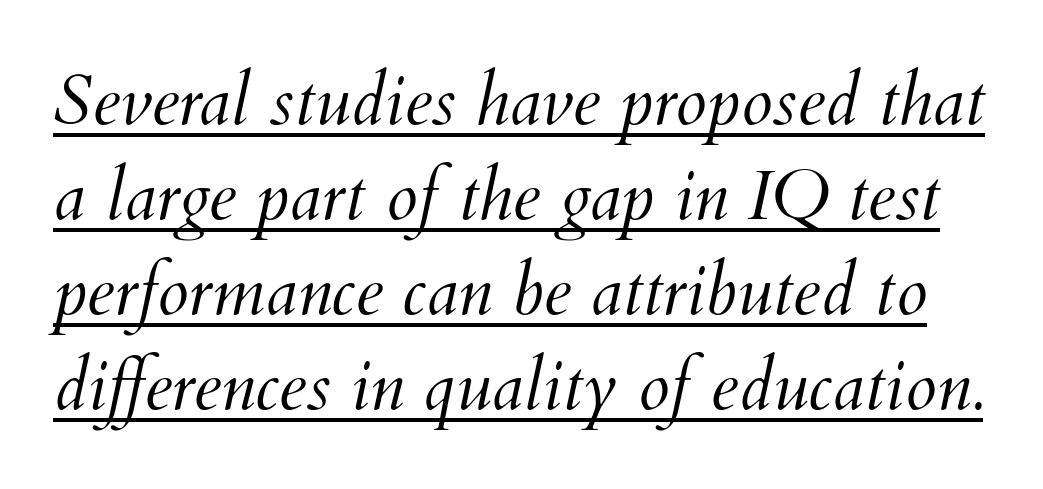
{"italic": "yes", "lean": "right", "slant_degrees": 12, "bold": "no", "weight": "light", "width": "normal", "stroke_contrast": "medium", "x_height": "small", "monospaced": "no", "underline": "yes", "line_spacing": "normal", "line_spacing_ratio": 1.34, "letter_spacing": "normal", "letter_spacing_em": 0.0, "glyph_px": 71}
